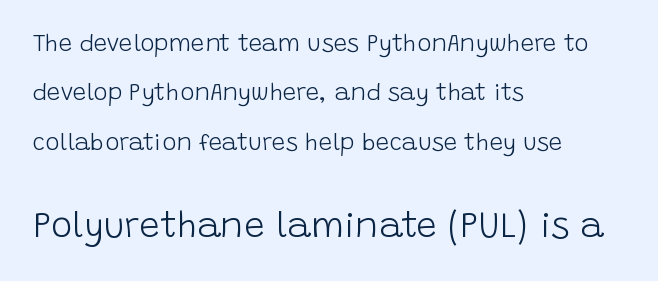
Q: Is the text bold? A: No.
Q: Is the text italic (slanted)? A: No, it is upright.
Q: Is the typeface a serif or a sans-serif typeface? A: Sans-serif.
Q: Is the text underlined? A: No.
Q: How is the paragraph aligned? A: Left-aligned.
Q: Is the spacing between letters normal or unusually wide? A: Normal.
Q: Is the spacing between lines tight, normal or loose? A: Loose.
Q: Which block of text is set in a larger size, the first (top) or the second (bottom)? A: The second (bottom) one.
Q: Width (condensed, normal, or wide)? A: Normal.
Q: Stroke contrast? A: Low.
Q: x-height? A: Large.
Q: Monospaced? A: No.
